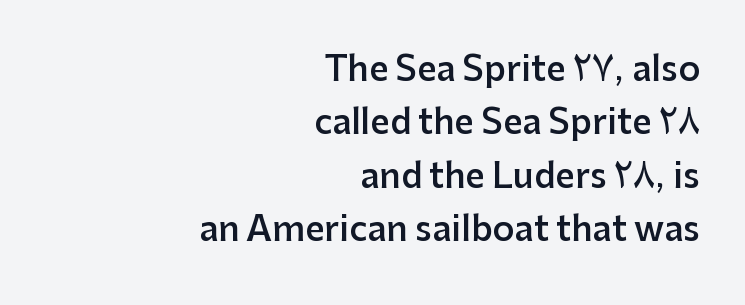
{"serif": "no", "italic": "no", "bold": "semi", "weight": "semibold", "width": "normal", "stroke_contrast": "low", "x_height": "medium", "monospaced": "no", "underline": "no", "align": "right", "line_spacing": "normal", "line_spacing_ratio": 1.57, "letter_spacing": "normal", "letter_spacing_em": 0.0, "glyph_px": 34}
